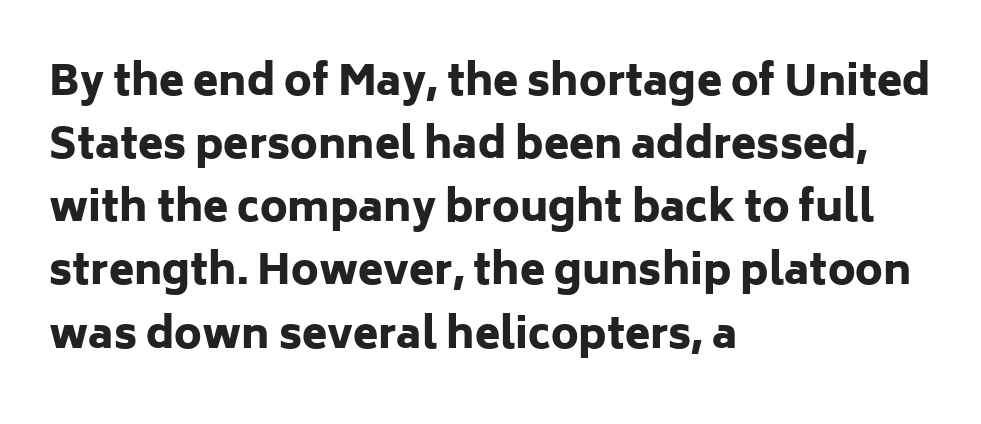
{"serif": "no", "italic": "no", "bold": "yes", "weight": "heavy", "width": "normal", "stroke_contrast": "low", "x_height": "medium", "monospaced": "no", "underline": "no", "align": "left", "line_spacing": "normal", "line_spacing_ratio": 1.54, "letter_spacing": "normal", "letter_spacing_em": 0.0, "glyph_px": 41}
